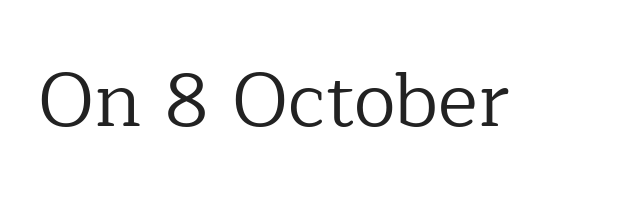
Q: Is the text bold? A: No.
Q: Is the text italic (slanted)? A: No, it is upright.
Q: Is the typeface a serif or a sans-serif typeface? A: Serif.
Q: Is the text underlined? A: No.
Q: Is the spacing between letters normal or unusually wide? A: Normal.
Q: Width (condensed, normal, or wide)? A: Normal.
Q: Stroke contrast? A: Low.
Q: x-height? A: Medium.
Q: Monospaced? A: No.
